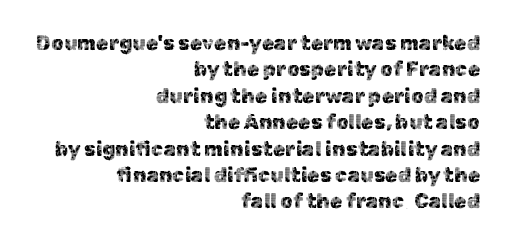
Characters follow at the spacing the type designer built in. The passage shown stacks its lines at a standard gap. Glance below the letters and you will spot only blank space. A typesetter would mark this as roman, not italic.
